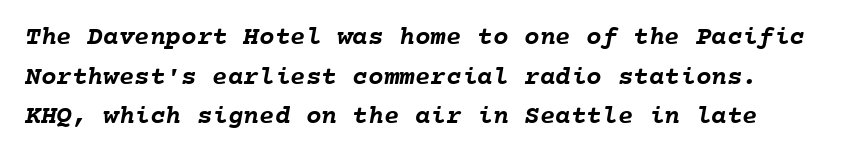
Does the leading feel generous? No, just average. Typesetter's note: full bold, strokes at maximum text heaviness. No word sits above an underline. The face used here is rendered with its standard letterfit.
